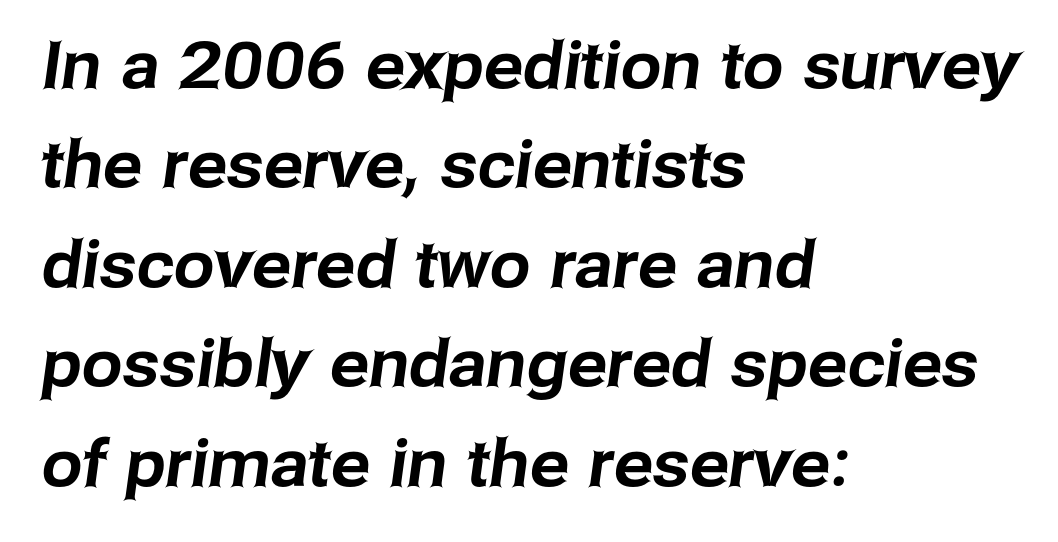
Q: Is the typeface a serif or a sans-serif typeface? A: Sans-serif.
Q: Is the text underlined? A: No.
Q: How is the paragraph aligned? A: Left-aligned.
Q: Is the spacing between letters normal or unusually wide? A: Normal.
Q: Is the spacing between lines tight, normal or loose? A: Normal.
Q: Width (condensed, normal, or wide)? A: Normal.
Q: Stroke contrast? A: Low.
Q: x-height? A: Medium.
Q: Monospaced? A: No.
